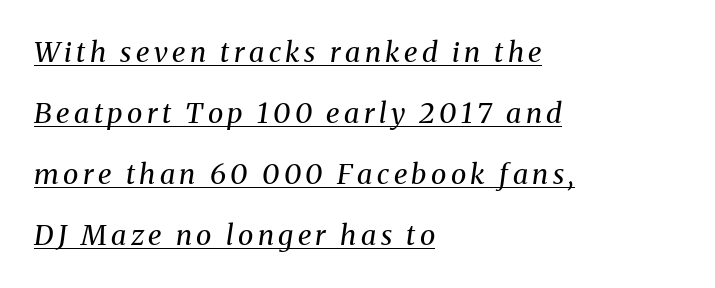
The image shows 28 px regular-weight serif type, italic (leaning right); set left-aligned, loose line spacing (2.18x), underlined; medium stroke contrast and a medium x-height.
